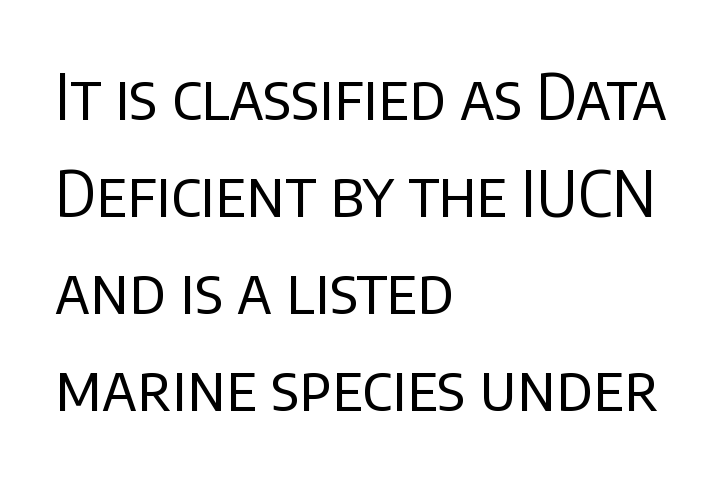
The glyphs in this specimen are sans serif. Posture: vertical. Standard letterfit; no display-style spreading of the glyphs. Is the stroke heavy? The answer is a plain regular-or-lighter.
